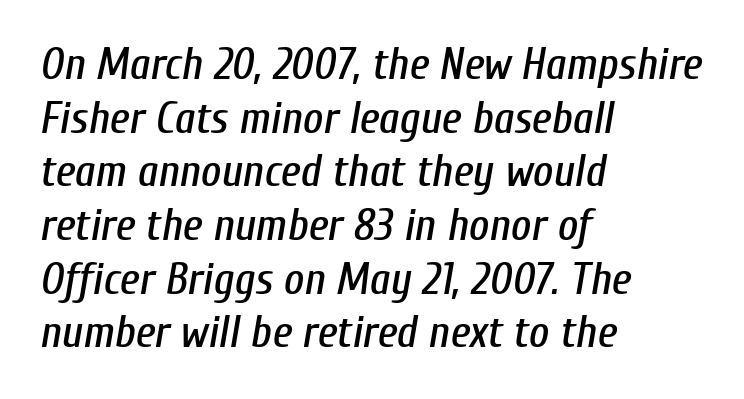
This sample is left-justified, so line endings fall wherever the words run out. The face used here is proportionally spaced, like ordinary book or web type. The lettering tilts uniformly, giving the passage an italic look. No word sits above an underline.
